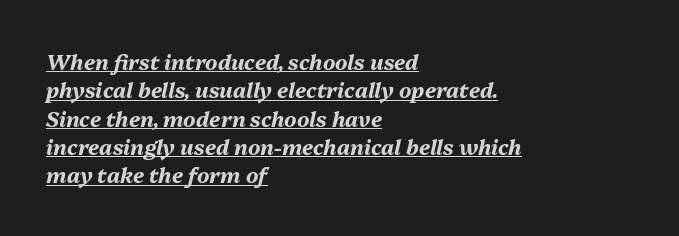
The image shows 21 px bold type, italic (leaning right); set left-aligned, normal line spacing (1.35x), normal letter spacing, underlined.
